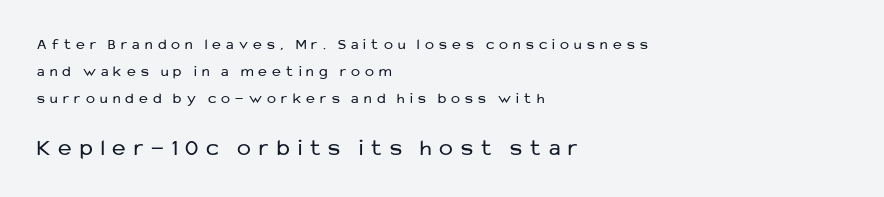
This sample is left-justified, so line endings fall wherever the words run out. If you squint, the bottom block still reads clearly — it's the larger of the two. Style check: upright. The strokes carry an ordinary text weight at most.
